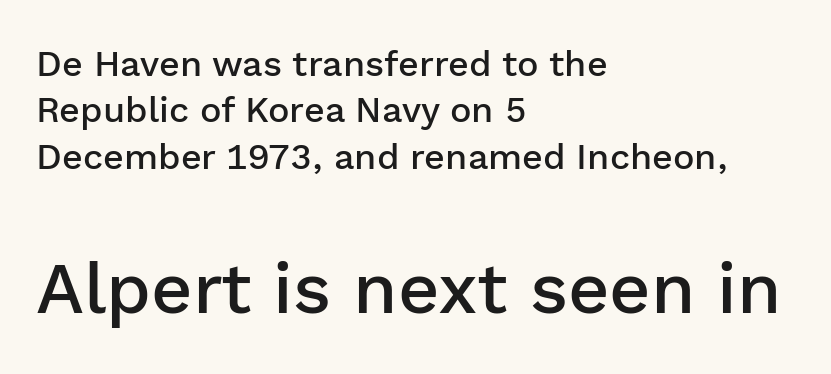
Q: Is the text bold? A: Semi-bold.
Q: Is the text italic (slanted)? A: No, it is upright.
Q: Is the typeface a serif or a sans-serif typeface? A: Sans-serif.
Q: Is the text underlined? A: No.
Q: How is the paragraph aligned? A: Left-aligned.
Q: Is the spacing between letters normal or unusually wide? A: Normal.
Q: Is the spacing between lines tight, normal or loose? A: Normal.
Q: Which block of text is set in a larger size, the first (top) or the second (bottom)? A: The second (bottom) one.
Q: Width (condensed, normal, or wide)? A: Normal.
Q: Stroke contrast? A: Low.
Q: x-height? A: Medium.
Q: Monospaced? A: No.
